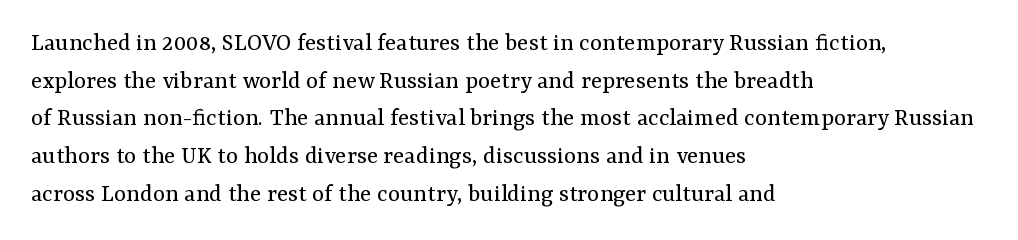
{"italic": "no", "bold": "no", "underline": "no", "align": "left", "line_spacing": "normal", "line_spacing_ratio": 1.45, "letter_spacing": "normal", "letter_spacing_em": 0.0, "glyph_px": 26}
